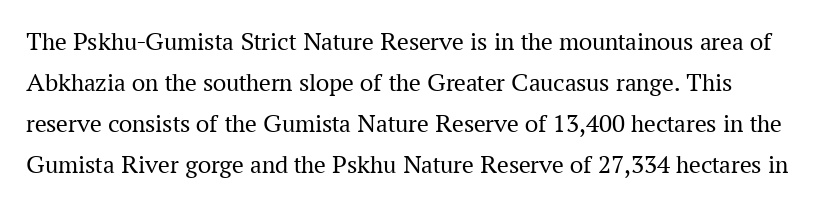
Q: Is the text bold? A: No.
Q: Is the text italic (slanted)? A: No, it is upright.
Q: Is the text underlined? A: No.
Q: Is the spacing between letters normal or unusually wide? A: Normal.
Q: Is the spacing between lines tight, normal or loose? A: Normal.
